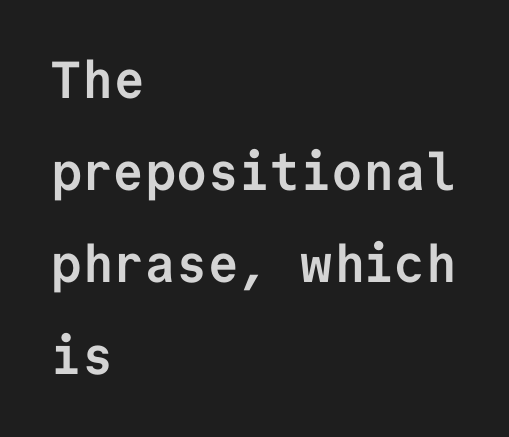
The image shows 52 px semibold sans-serif type, upright, monospaced; set left-aligned, line spacing 1.77x, normal letter spacing, not underlined; low stroke contrast and a medium x-height.
